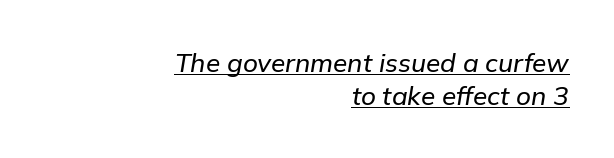
Q: Is the text italic (slanted)? A: Yes, it leans right by about 9 degrees.
Q: Is the text underlined? A: Yes.
Q: How is the paragraph aligned? A: Right-aligned.
Q: Is the spacing between letters normal or unusually wide? A: Normal.
Q: Is the spacing between lines tight, normal or loose? A: Normal.
